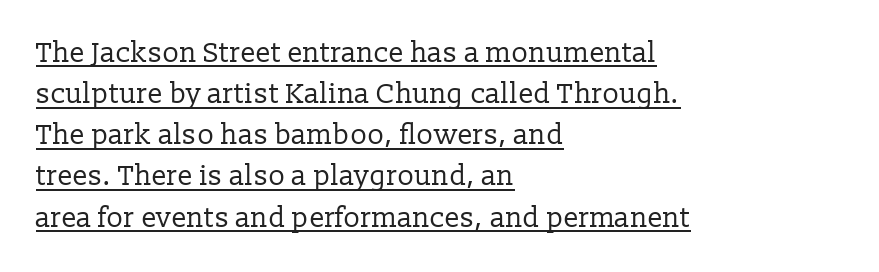
The font sits on the lighter half of the weight spectrum, regular included. The rows are spaced the way most documents space them. The rendering keeps characters at their native spacing. This is the regular roman posture of the typeface. This rendering uses left alignment, leaving the right contour irregular.
